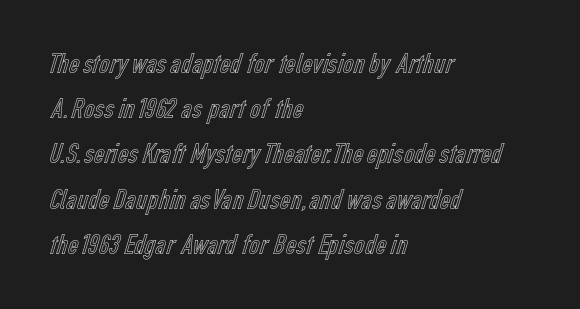
Q: Is the text italic (slanted)? A: Yes.
Q: Is the text underlined? A: No.
Q: How is the paragraph aligned? A: Left-aligned.
Q: Is the spacing between letters normal or unusually wide? A: Normal.
Q: Is the spacing between lines tight, normal or loose? A: Normal.
Q: Width (condensed, normal, or wide)? A: Condensed.
Q: x-height? A: Medium.
Q: Monospaced? A: No.
